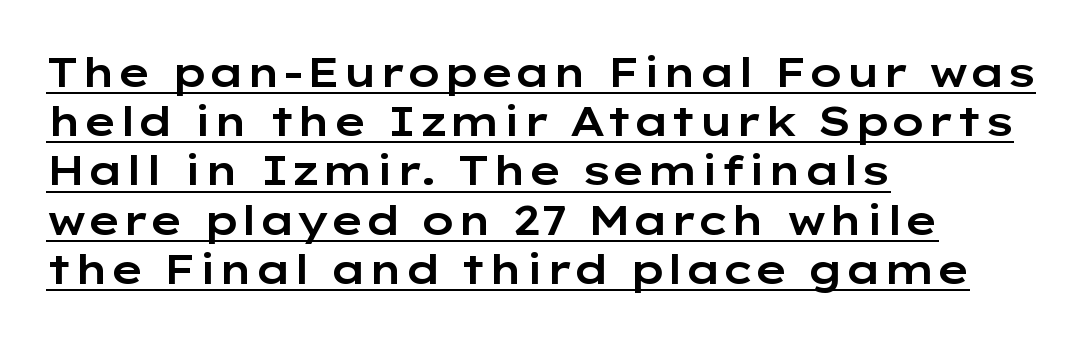
Every word sits above its own underline. You can tell it's not italic because the verticals are truly vertical. Nope, no serifs anywhere on these letters. Note the varied advance widths — an 'i' is clearly narrower than an 'm'. Leftover space on each line is placed entirely after the last word. This rendering leaves character spacing at its baseline value.
